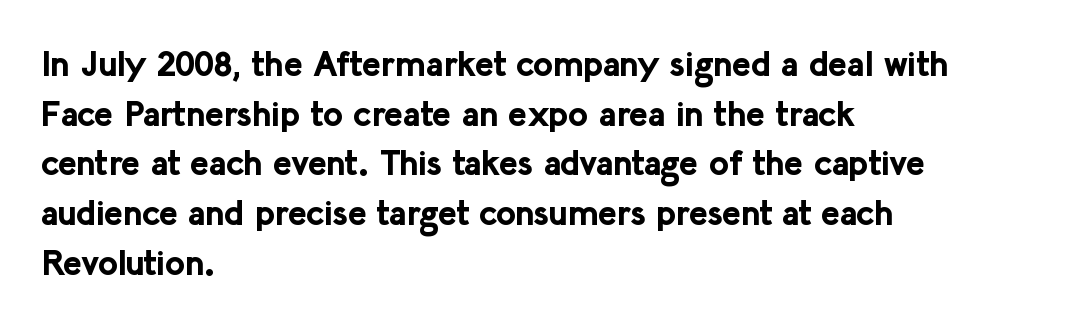
The image shows 35 px bold sans-serif type, upright; set left-aligned, normal line spacing (1.42x), normal letter spacing, not underlined; low stroke contrast and a medium x-height.
